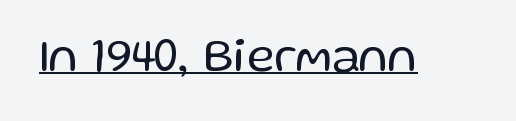
The image shows 48 px regular-weight sans-serif type, upright; set normal letter spacing, underlined; low stroke contrast and a medium x-height.
